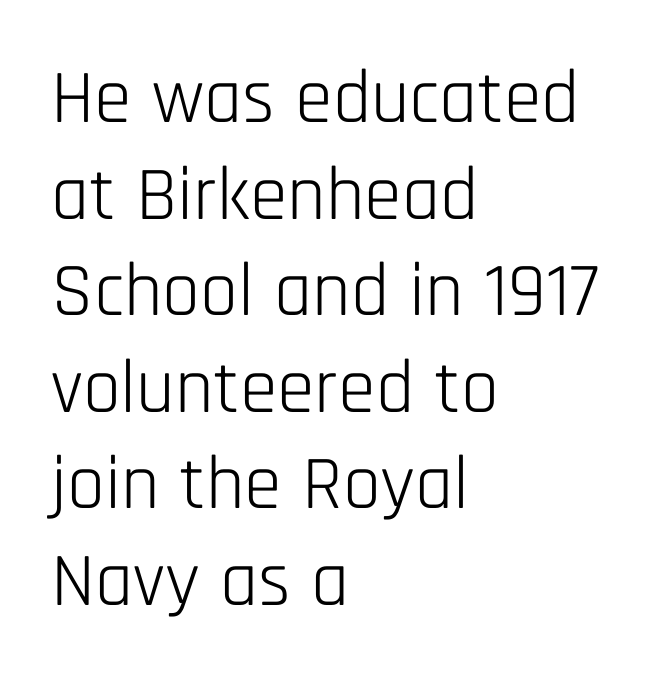
The image shows 76 px light, condensed sans-serif type, upright; set left-aligned, normal line spacing (1.27x), normal letter spacing, not underlined; low stroke contrast and a large x-height.
